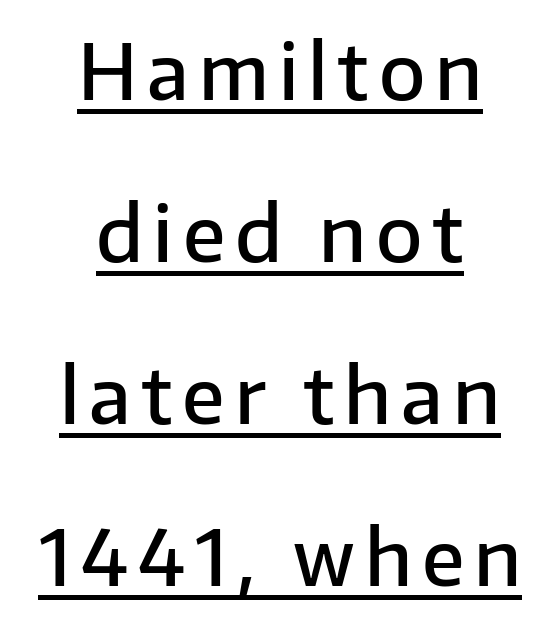
The type family on display is of the sans-serif kind. The letters stand upright; this is a roman face. Looks like regular typesetting: each glyph gets only the width it needs. Horizontal alignment here is central, giving a formal, balanced look. The font is running at a semibold setting, under full bold.
